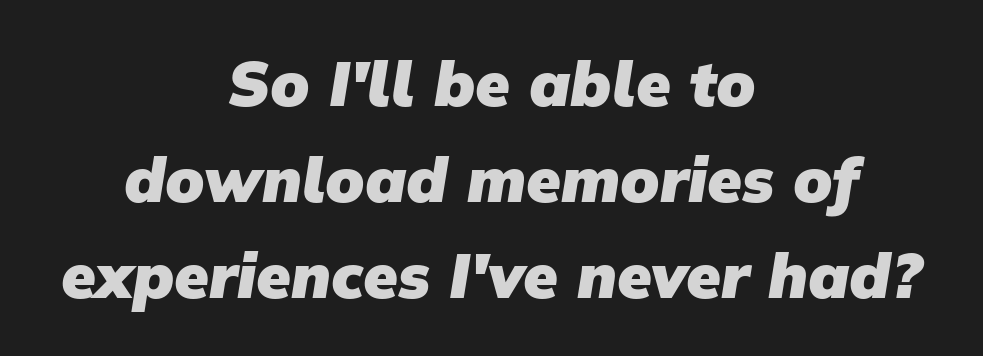
The image shows 63 px heavy sans-serif type; set centered, normal line spacing (1.52x), normal letter spacing, not underlined; low stroke contrast and a medium x-height.
